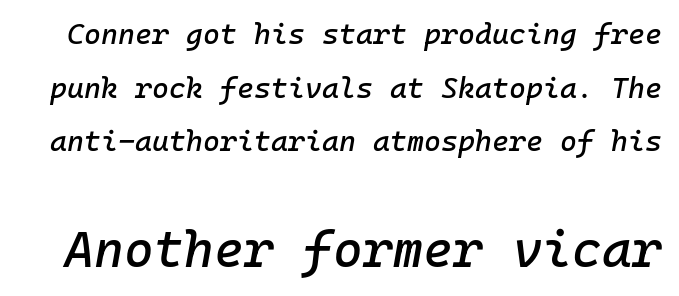
Q: Is the text italic (slanted)? A: Yes, it leans right by about 10 degrees.
Q: Is the text underlined? A: No.
Q: Is the spacing between letters normal or unusually wide? A: Normal.
Q: Which block of text is set in a larger size, the first (top) or the second (bottom)? A: The second (bottom) one.
Q: Width (condensed, normal, or wide)? A: Normal.
Q: Stroke contrast? A: Low.
Q: x-height? A: Medium.
